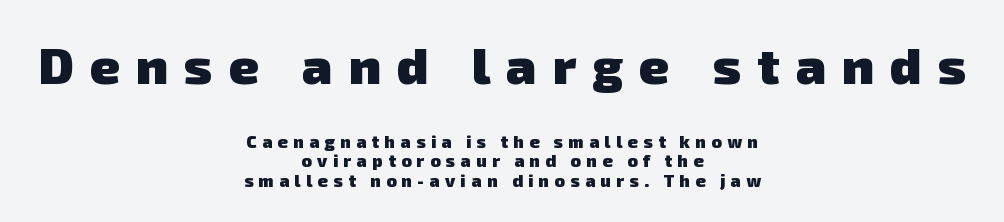
{"serif": "no", "bold": "yes", "weight": "heavy", "width": "normal", "stroke_contrast": "low", "x_height": "medium", "monospaced": "no", "underline": "no", "align": "center", "line_spacing": "tight", "line_spacing_ratio": 1.14, "letter_spacing": "wide", "letter_spacing_em": 0.32, "larger_block": "first", "size_ratio": 3.0, "glyph_px": 51}
